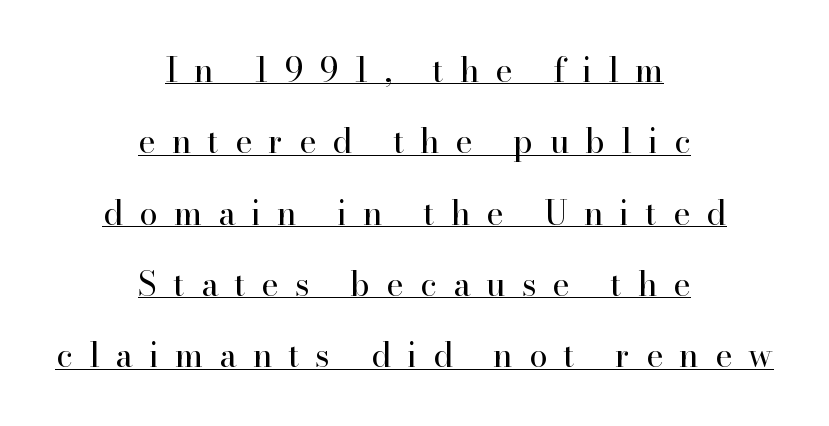
Character widths vary here, with narrow letters taking less room than wide ones. Between one letter and the next there's a generous, obvious gap. Think standard paragraph weight, or any step lighter than that. Descenders here cross a horizontal rule under the line.
